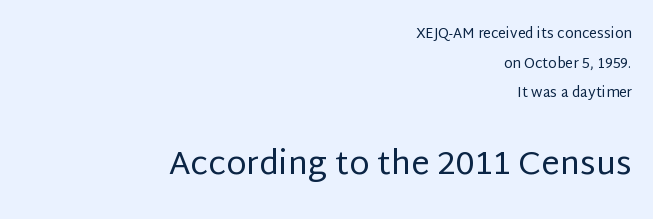
{"serif": "no", "italic": "no", "bold": "no", "weight": "regular", "width": "normal", "stroke_contrast": "low", "x_height": "large", "monospaced": "no", "underline": "no", "align": "right", "line_spacing": "loose", "line_spacing_ratio": 2.12, "letter_spacing": "normal", "letter_spacing_em": 0.0, "larger_block": "second", "size_ratio": 2.36, "glyph_px": 33}
